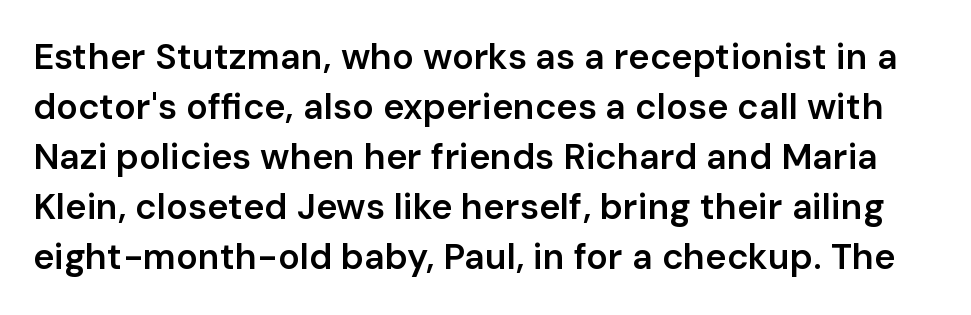
Q: Is the text bold? A: Semi-bold.
Q: Is the text italic (slanted)? A: No, it is upright.
Q: Is the typeface a serif or a sans-serif typeface? A: Sans-serif.
Q: Is the text underlined? A: No.
Q: Is the spacing between letters normal or unusually wide? A: Normal.
Q: Is the spacing between lines tight, normal or loose? A: Normal.
Q: Width (condensed, normal, or wide)? A: Normal.
Q: Stroke contrast? A: Low.
Q: x-height? A: Medium.
Q: Monospaced? A: No.
